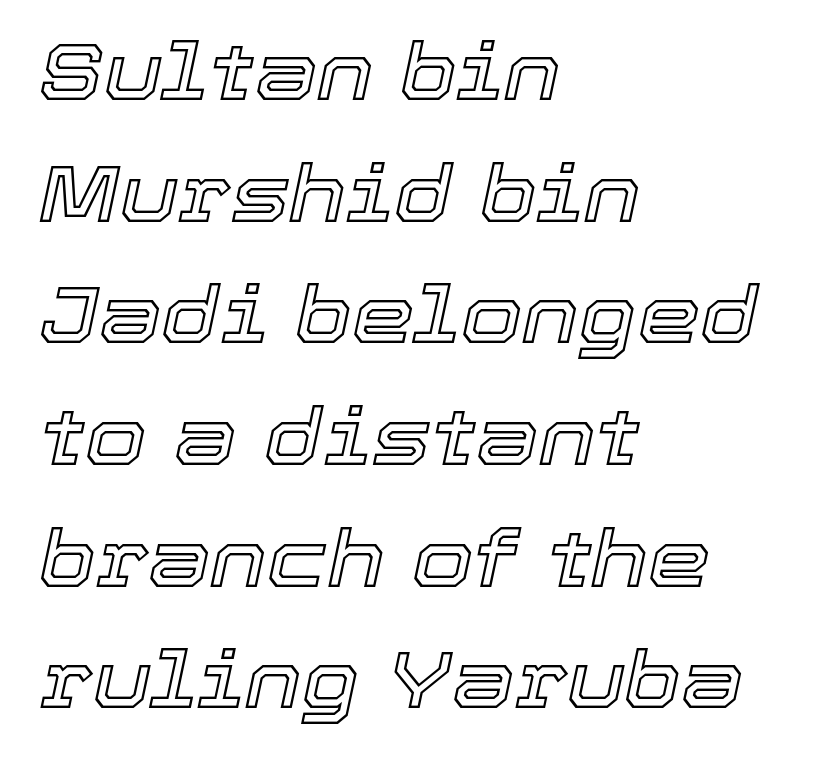
Q: Is the text italic (slanted)? A: Yes, it leans right by about 12 degrees.
Q: Is the text underlined? A: No.
Q: How is the paragraph aligned? A: Left-aligned.
Q: Is the spacing between letters normal or unusually wide? A: Normal.
Q: Is the spacing between lines tight, normal or loose? A: Normal.
Q: Width (condensed, normal, or wide)? A: Normal.
Q: x-height? A: Medium.
Q: Monospaced? A: No.
